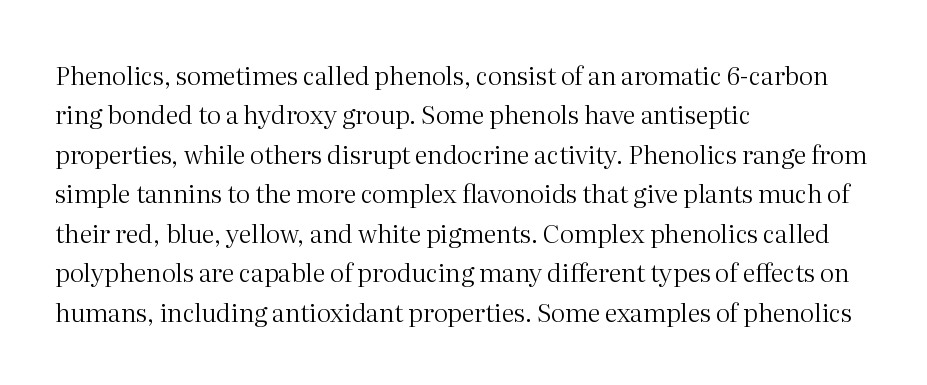
{"italic": "no", "bold": "no", "underline": "no", "align": "left", "line_spacing": "normal", "line_spacing_ratio": 1.58, "letter_spacing": "normal", "letter_spacing_em": 0.0, "glyph_px": 25}
